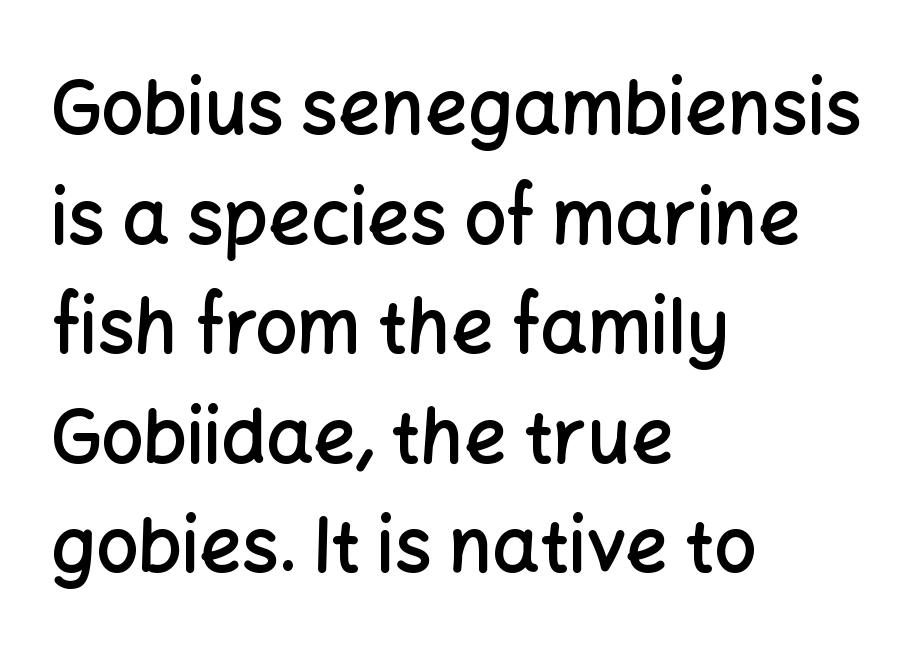
{"serif": "no", "italic": "no", "bold": "semi", "weight": "semibold", "width": "normal", "stroke_contrast": "low", "x_height": "medium", "monospaced": "no", "underline": "no", "align": "left", "line_spacing": "normal", "line_spacing_ratio": 1.48, "letter_spacing": "normal", "letter_spacing_em": 0.0, "glyph_px": 74}
